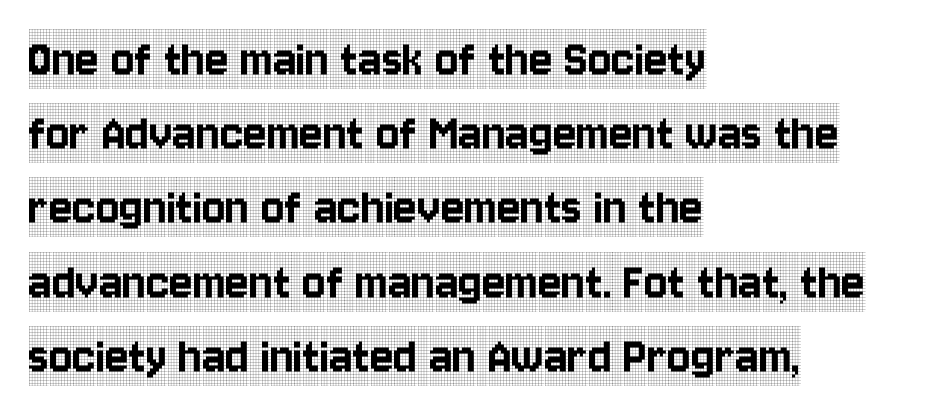
The image shows 55 px condensed serif type, upright; set left-aligned, normal line spacing (1.35x), normal letter spacing, not underlined; a large x-height.
